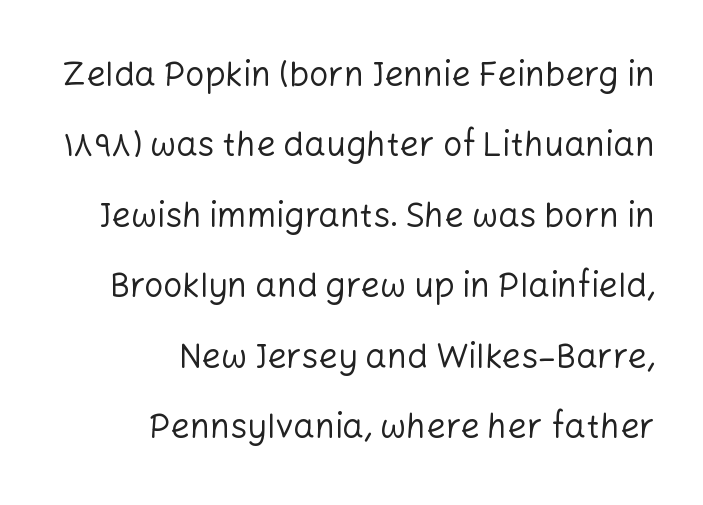
No letter is thick-stroked: the sample isn't bold. Vertical strokes here are truly vertical. Do the characters align in a grid? No, the font is proportional. Type without underlining. Typographically, this falls in the sans-serif category.
